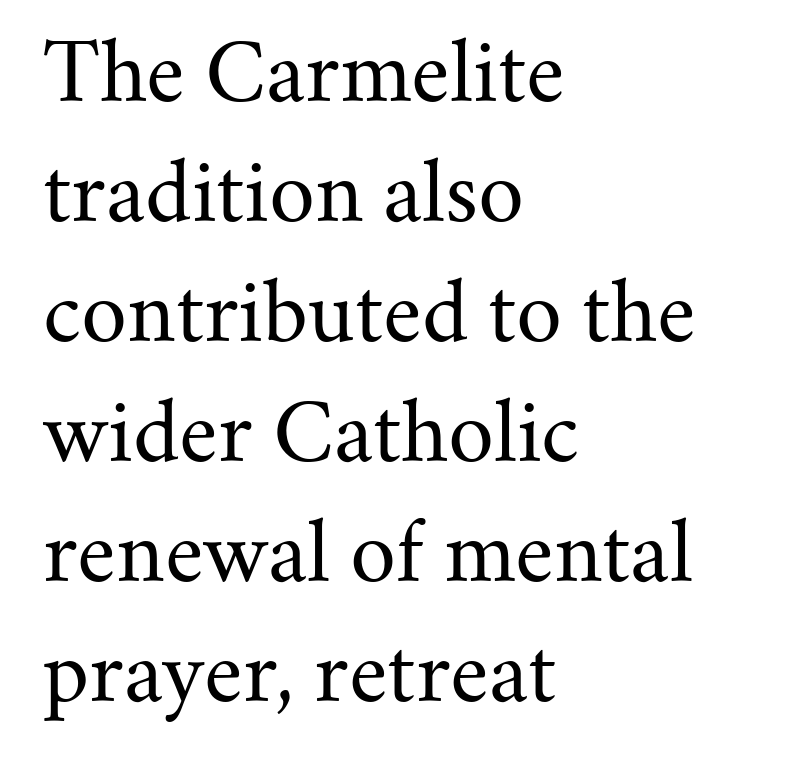
{"serif": "yes", "italic": "no", "bold": "no", "weight": "regular", "width": "normal", "stroke_contrast": "medium", "x_height": "small", "monospaced": "no", "underline": "no", "align": "left", "line_spacing": "normal", "line_spacing_ratio": 1.5, "letter_spacing": "normal", "letter_spacing_em": 0.0, "glyph_px": 80}
